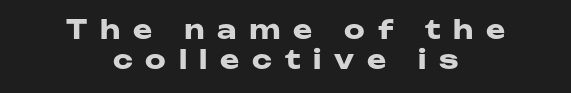
Q: Is the text bold? A: Yes.
Q: Is the text italic (slanted)? A: No, it is upright.
Q: Is the text underlined? A: No.
Q: How is the paragraph aligned? A: Centered.
Q: Is the spacing between letters normal or unusually wide? A: Unusually wide.
